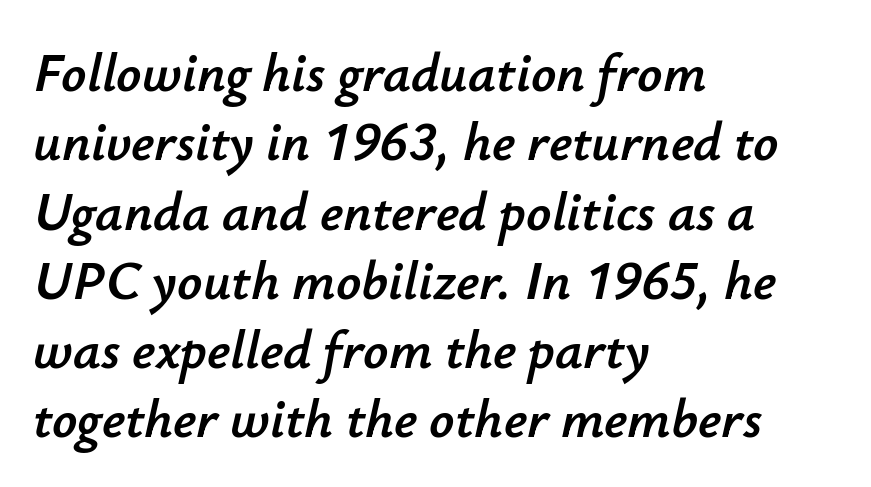
The image shows 55 px text type, italic (leaning right); set left-aligned, normal line spacing (1.26x), normal letter spacing, not underlined; low stroke contrast and a small x-height.
